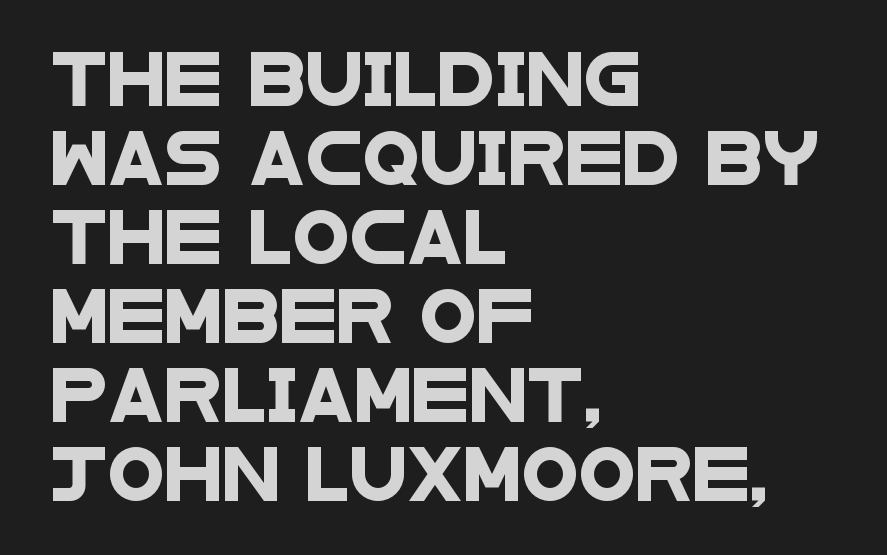
{"serif": "no", "width": "wide", "stroke_contrast": "low", "x_height": "large", "monospaced": "no", "underline": "no", "align": "left", "line_spacing": "normal", "line_spacing_ratio": 1.52, "letter_spacing": "normal", "letter_spacing_em": 0.0, "glyph_px": 52}
